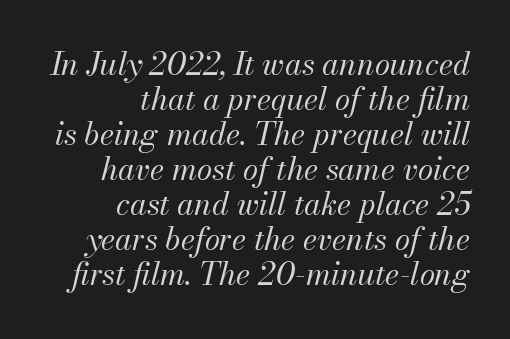
{"italic": "yes", "lean": "right", "slant_degrees": 13, "bold": "no", "weight": "regular", "width": "normal", "stroke_contrast": "medium", "x_height": "small", "monospaced": "no", "underline": "no", "align": "right", "line_spacing": "tight", "line_spacing_ratio": 1.13, "letter_spacing": "normal", "letter_spacing_em": 0.0, "glyph_px": 31}
